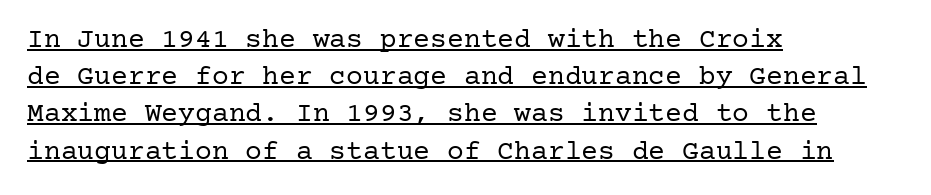
Check the space under the baseline: a stroke is drawn there. The specimen reads as upright at a glance. Line spacing here is normal. Classification — serif.
